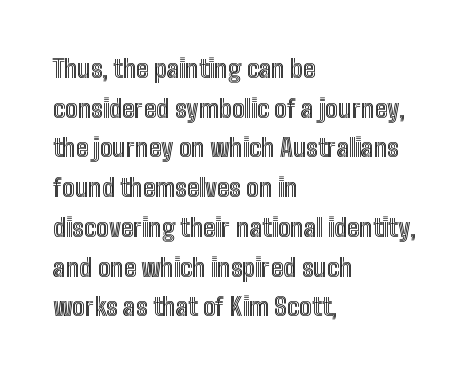
The image shows 25 px text type, upright; set left-aligned, normal line spacing (1.59x), normal letter spacing, not underlined.
